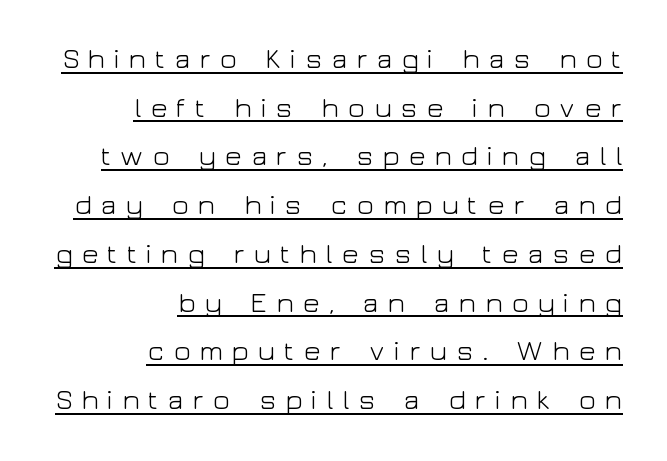
The letters advance in unequal steps, a hallmark of proportional type. Honestly, the letter spacing is so wide it's the main thing you notice. The passage is arranged like a letterhead date or caption credit — flush right. A baseline rule has been typeset under these characters.
